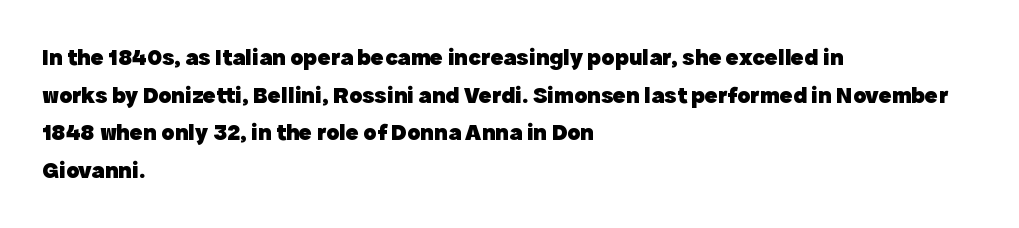
{"italic": "no", "bold": "yes", "underline": "no", "align": "left", "line_spacing": "normal", "line_spacing_ratio": 1.57, "letter_spacing": "normal", "letter_spacing_em": 0.0, "glyph_px": 24}
